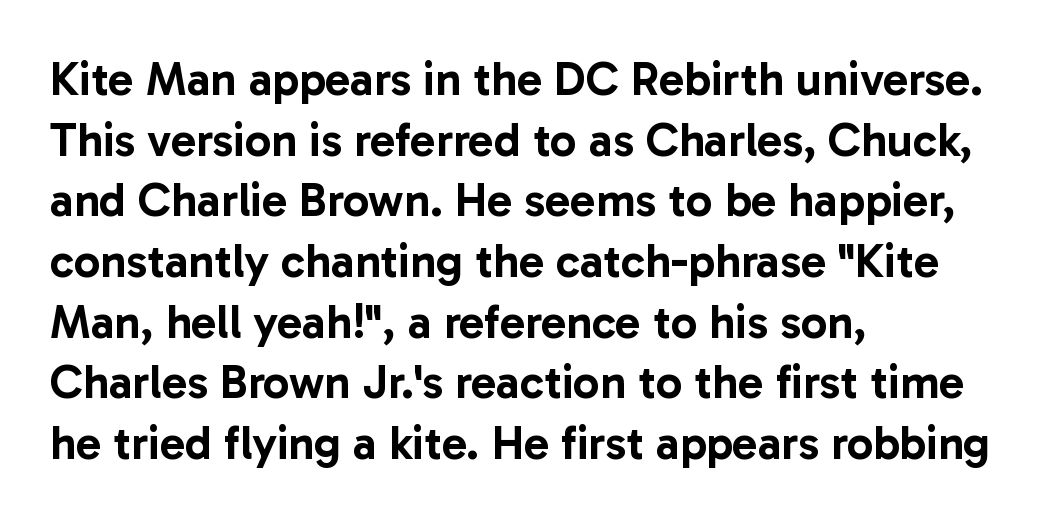
{"serif": "no", "italic": "no", "width": "normal", "stroke_contrast": "low", "x_height": "medium", "monospaced": "no", "underline": "no", "align": "left", "line_spacing": "normal", "line_spacing_ratio": 1.29, "letter_spacing": "normal", "letter_spacing_em": 0.0, "glyph_px": 47}
